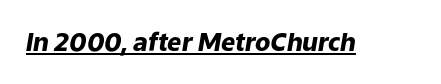
Chunky letters — that's bold for sure. Nothing unusual about the tracking: characters are spaced as the font intends. Is there an underline? Yes — a line sits under the letters. The font's italic variant was chosen for this text.
